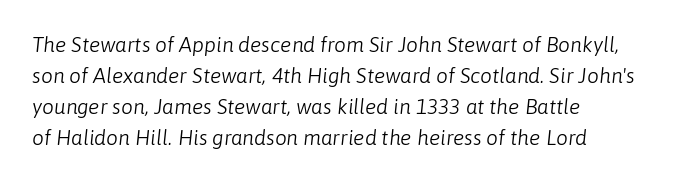
Q: Is the text bold? A: No.
Q: Is the text italic (slanted)? A: Yes, it leans right by about 6 degrees.
Q: Is the text underlined? A: No.
Q: How is the paragraph aligned? A: Left-aligned.
Q: Is the spacing between letters normal or unusually wide? A: Normal.
Q: Is the spacing between lines tight, normal or loose? A: Normal.
